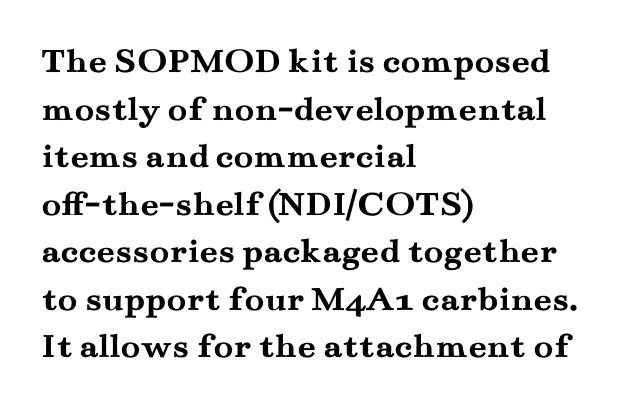
The image shows 36 px semibold, wide serif type, upright; set left-aligned, normal line spacing (1.32x), normal letter spacing, not underlined; medium stroke contrast and a small x-height.
